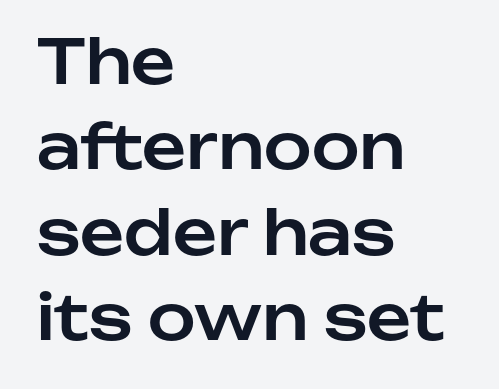
Q: Is the text italic (slanted)? A: No, it is upright.
Q: Is the typeface a serif or a sans-serif typeface? A: Sans-serif.
Q: Is the text underlined? A: No.
Q: How is the paragraph aligned? A: Left-aligned.
Q: Is the spacing between letters normal or unusually wide? A: Normal.
Q: Is the spacing between lines tight, normal or loose? A: Normal.
Q: Width (condensed, normal, or wide)? A: Normal.
Q: Stroke contrast? A: Low.
Q: x-height? A: Medium.
Q: Monospaced? A: No.
